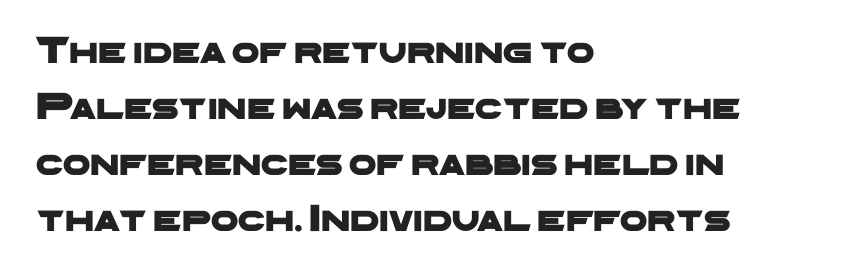
Q: Is the typeface a serif or a sans-serif typeface? A: Sans-serif.
Q: Is the text underlined? A: No.
Q: How is the paragraph aligned? A: Left-aligned.
Q: Is the spacing between letters normal or unusually wide? A: Normal.
Q: Is the spacing between lines tight, normal or loose? A: Normal.
Q: Width (condensed, normal, or wide)? A: Wide.
Q: Stroke contrast? A: Low.
Q: x-height? A: Medium.
Q: Monospaced? A: No.
